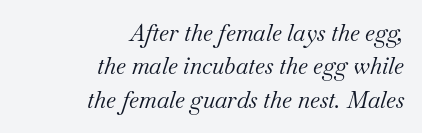
Q: Is the text bold? A: No.
Q: Is the text italic (slanted)? A: Yes, it leans right by about 18 degrees.
Q: Is the text underlined? A: No.
Q: How is the paragraph aligned? A: Right-aligned.
Q: Is the spacing between letters normal or unusually wide? A: Normal.
Q: Is the spacing between lines tight, normal or loose? A: Normal.
